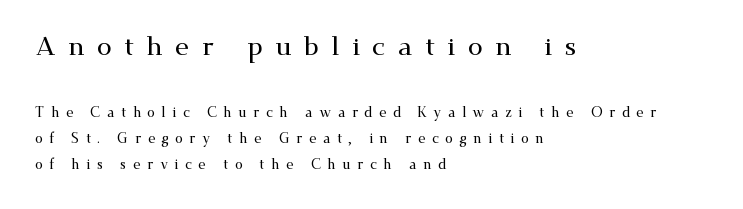
The image shows 27 px text type, upright; set left-aligned, line spacing 1.86x, unusually wide letter spacing (+0.46 em), not underlined; the first (top) block is 1.93x larger.
